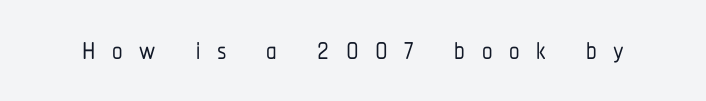
The image shows 42 px condensed sans-serif type, upright; set unusually wide letter spacing (+0.39 em), not underlined; low stroke contrast and a medium x-height.
